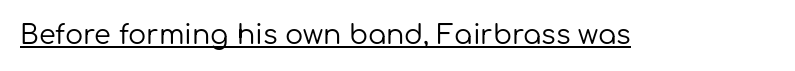
Vertical stems look standard width or narrower in stroke. This sample carries an underscore along the baseline area. Notice how the stems are strictly vertical — no italics here. Spacing between characters is what you'd get straight out of the box.
